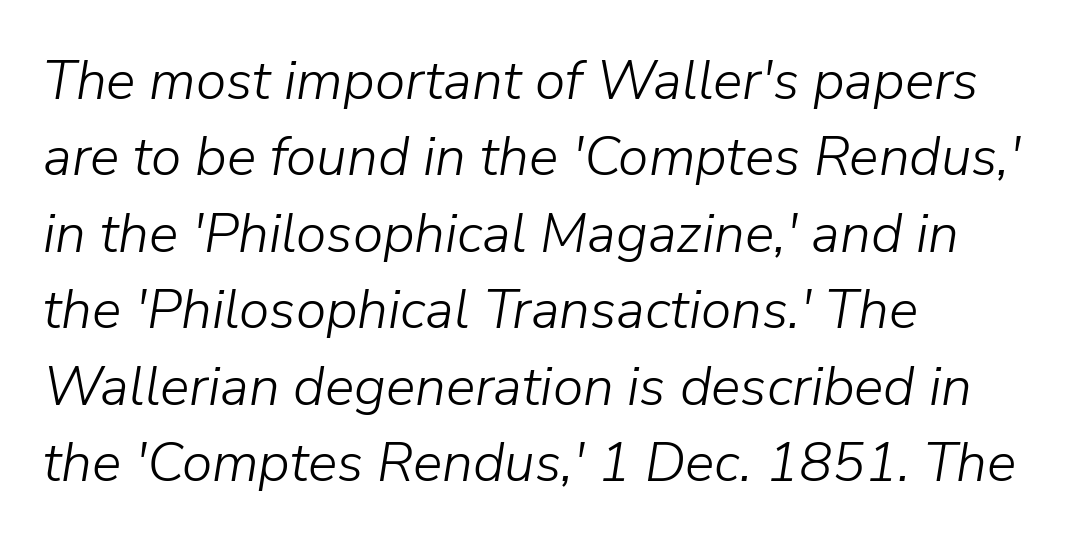
The image shows 55 px light type, italic (leaning right); set left-aligned, normal line spacing (1.39x), normal letter spacing, not underlined; low stroke contrast and a medium x-height.
